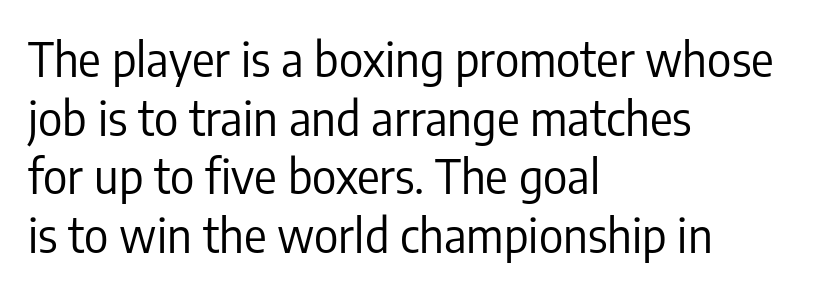
One-word summary of the alignment: left. Successive baselines arrive at the customary interval. Each letter's strokes conclude bluntly, with no projecting serifs. Is there any slant? The stems are plumb.
